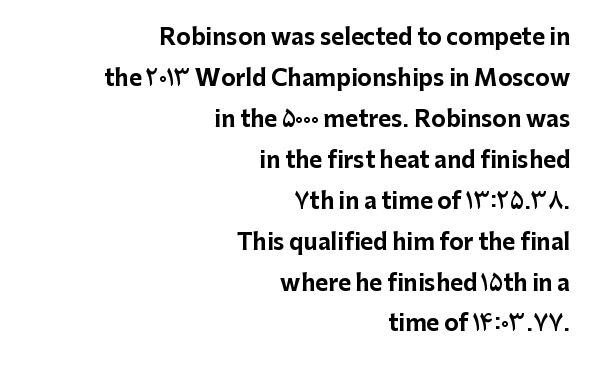
Horizontally, the lines are justified to the trailing edge only. The string is rendered with underlining switched off. Compared with an ordinary text face, these strokes are far heavier — a full bold. Short note: letters normally spaced. The lettering stays uniformly vertical, giving the passage a roman look.
